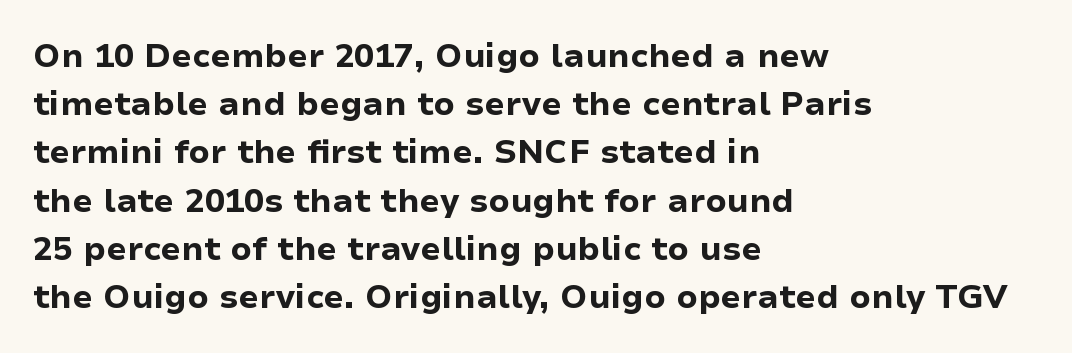
The face used here is proportionally spaced, like ordinary book or web type. Reading down the column, the eye jumps a familiar distance to each next line. The specimen reads as upright at a glance. The designer went with a sans here, leaving each stem footless. If you drew a ruler down the left edge, every line would touch it.
